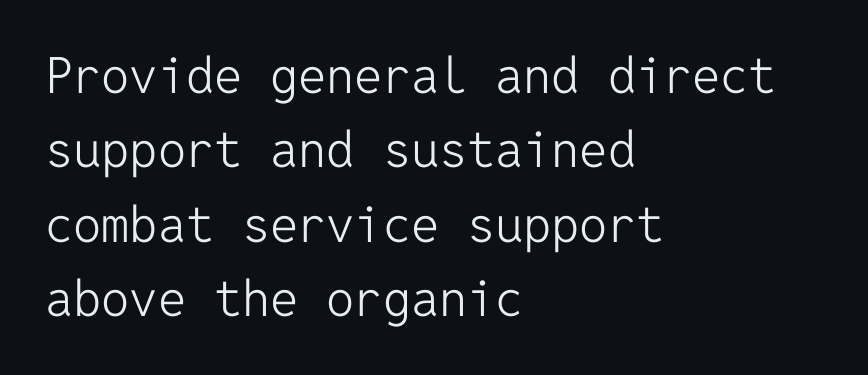
The image shows 50 px light sans-serif type, upright, monospaced; set left-aligned, normal line spacing (1.49x), normal letter spacing, not underlined; low stroke contrast and a medium x-height.
